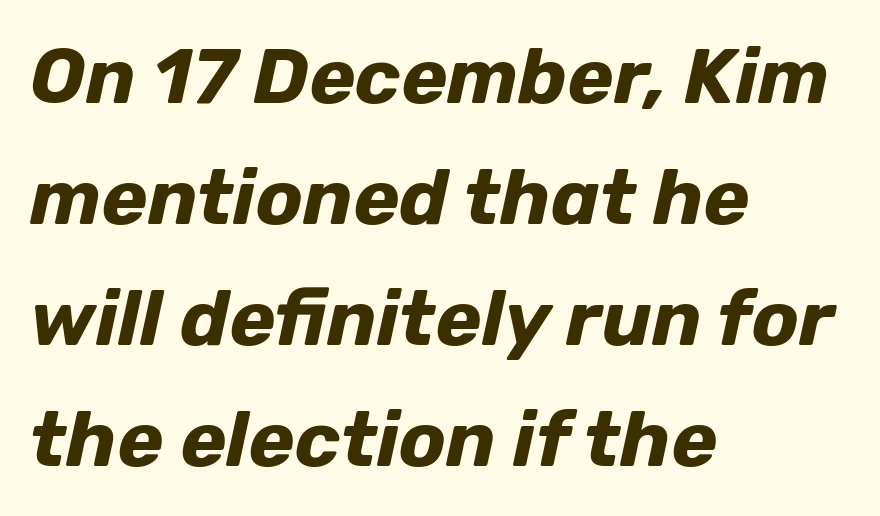
The image shows 78 px bold type, italic (leaning right); set left-aligned, normal line spacing (1.55x), normal letter spacing, not underlined; low stroke contrast and a medium x-height.
